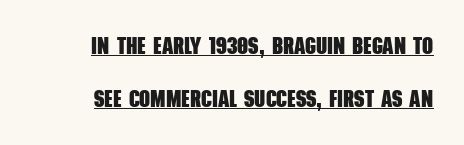
Q: Is the text bold? A: Yes.
Q: Is the text underlined? A: Yes.
Q: Is the spacing between letters normal or unusually wide? A: Normal.
Q: Is the spacing between lines tight, normal or loose? A: Loose.
